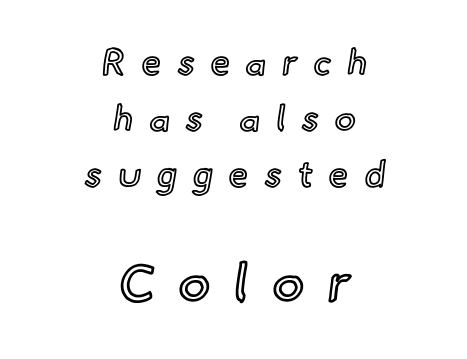
{"width": "normal", "x_height": "small", "monospaced": "no", "underline": "no", "align": "center", "line_spacing": "normal", "line_spacing_ratio": 1.56, "letter_spacing": "wide", "letter_spacing_em": 0.43, "larger_block": "second", "size_ratio": 1.5, "glyph_px": 54}
